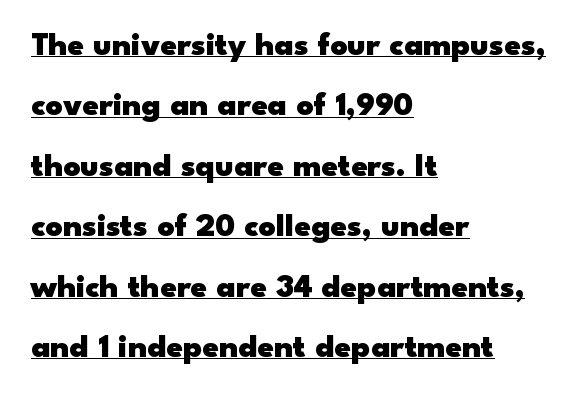
Q: Is the text bold? A: Yes.
Q: Is the text italic (slanted)? A: No, it is upright.
Q: Is the typeface a serif or a sans-serif typeface? A: Sans-serif.
Q: Is the text underlined? A: Yes.
Q: How is the paragraph aligned? A: Left-aligned.
Q: Is the spacing between letters normal or unusually wide? A: Normal.
Q: Width (condensed, normal, or wide)? A: Wide.
Q: Stroke contrast? A: Low.
Q: x-height? A: Small.
Q: Monospaced? A: No.
